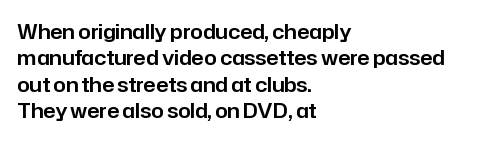
The image shows 20 px text type, upright; set left-aligned, normal line spacing (1.32x), normal letter spacing, not underlined.
